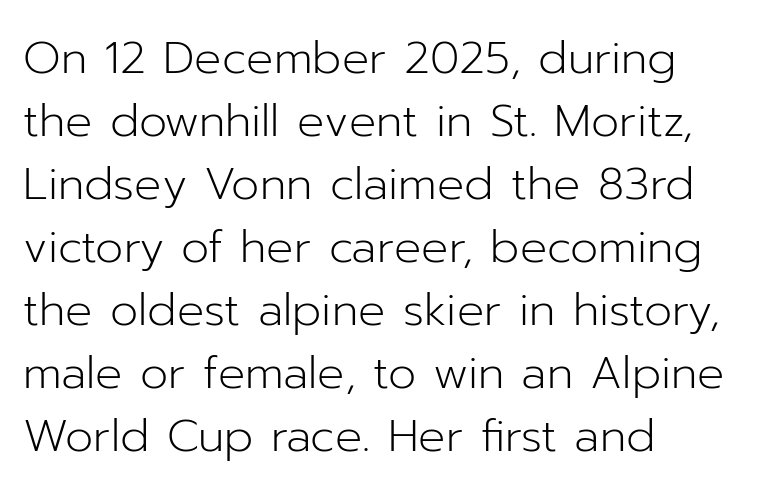
Q: Is the text bold? A: No.
Q: Is the text italic (slanted)? A: No, it is upright.
Q: Is the typeface a serif or a sans-serif typeface? A: Sans-serif.
Q: Is the text underlined? A: No.
Q: How is the paragraph aligned? A: Left-aligned.
Q: Is the spacing between letters normal or unusually wide? A: Normal.
Q: Is the spacing between lines tight, normal or loose? A: Normal.
Q: Width (condensed, normal, or wide)? A: Normal.
Q: Stroke contrast? A: Low.
Q: x-height? A: Medium.
Q: Monospaced? A: No.
